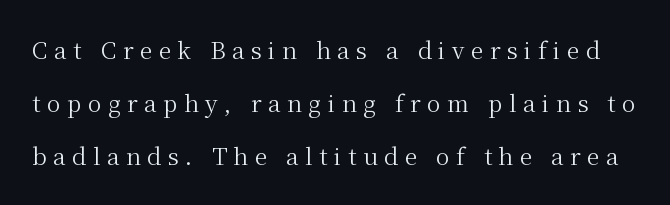
The image shows 23 px text type, upright; set loose line spacing (2.31x), unusually wide letter spacing (+0.28 em), not underlined.
